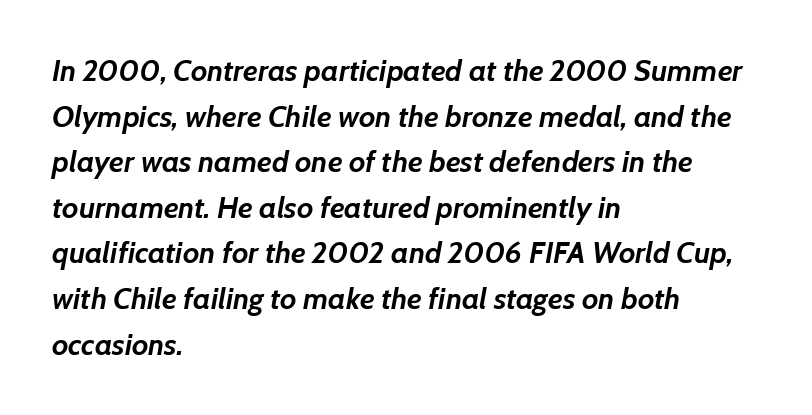
{"italic": "yes", "lean": "right", "slant_degrees": 7, "bold": "yes", "weight": "semibold", "width": "normal", "stroke_contrast": "low", "x_height": "medium", "monospaced": "no", "underline": "no", "align": "left", "line_spacing": "normal", "line_spacing_ratio": 1.52, "letter_spacing": "normal", "letter_spacing_em": 0.0, "glyph_px": 30}
